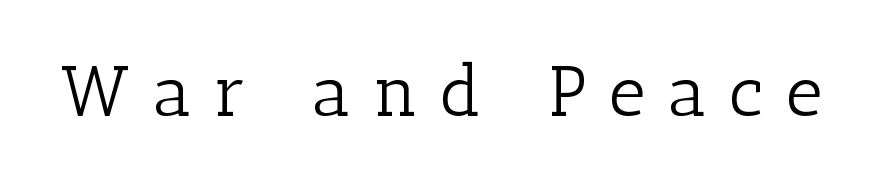
{"serif": "yes", "italic": "no", "bold": "no", "weight": "light", "width": "normal", "stroke_contrast": "low", "x_height": "medium", "monospaced": "no", "underline": "no", "letter_spacing": "wide", "letter_spacing_em": 0.32, "glyph_px": 71}
